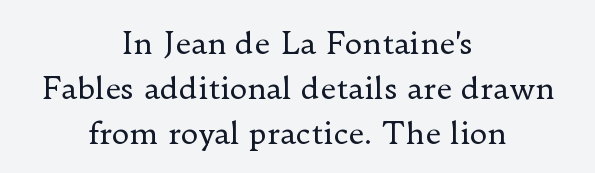
Q: Is the text bold? A: No.
Q: Is the text italic (slanted)? A: No, it is upright.
Q: Is the typeface a serif or a sans-serif typeface? A: Serif.
Q: Is the text underlined? A: No.
Q: How is the paragraph aligned? A: Centered.
Q: Is the spacing between letters normal or unusually wide? A: Normal.
Q: Is the spacing between lines tight, normal or loose? A: Normal.
Q: Width (condensed, normal, or wide)? A: Normal.
Q: Stroke contrast? A: Low.
Q: x-height? A: Small.
Q: Monospaced? A: No.
